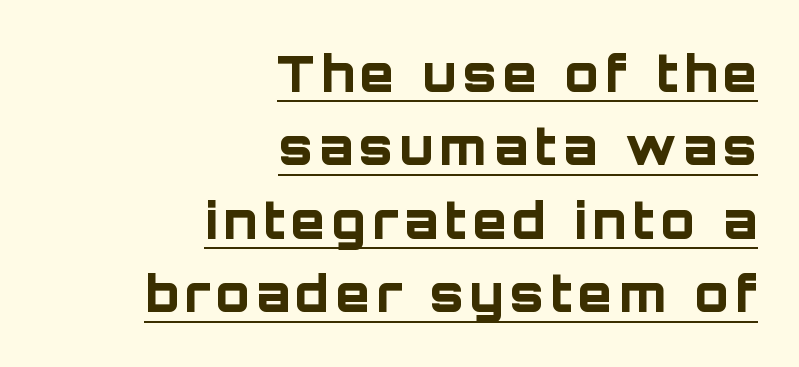
Compared with typical paragraphs, the rows here are spaced about the same. Every character sits straight up, as roman type does. Font category for this specimen: sans-serif. One-word summary of the alignment: right.
